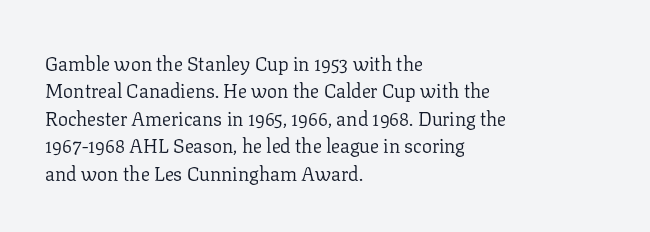
{"italic": "no", "bold": "no", "underline": "no", "align": "left", "line_spacing": "normal", "line_spacing_ratio": 1.37, "letter_spacing": "normal", "letter_spacing_em": 0.0, "glyph_px": 20}
